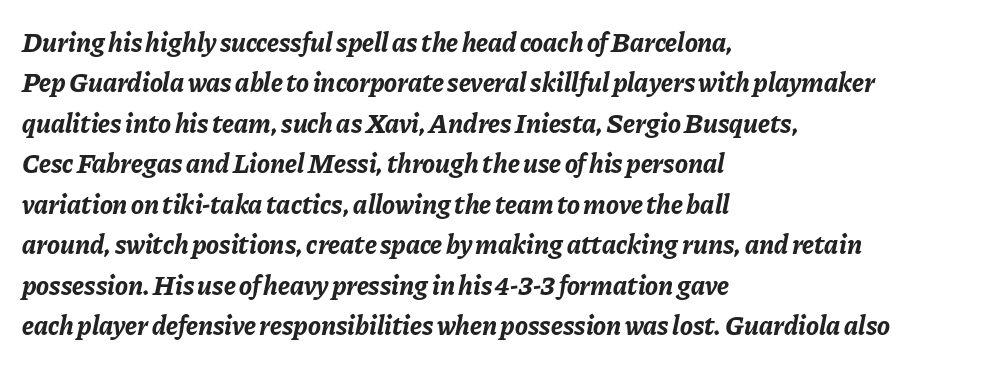
{"italic": "yes", "lean": "right", "slant_degrees": 11, "bold": "yes", "underline": "no", "align": "left", "line_spacing": "normal", "line_spacing_ratio": 1.5, "letter_spacing": "normal", "letter_spacing_em": 0.0, "glyph_px": 27}
